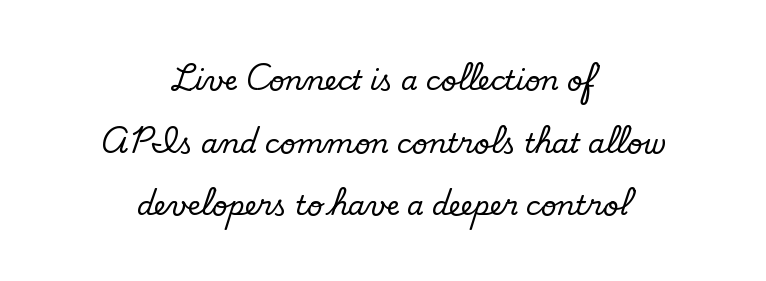
Q: Is the text bold? A: No.
Q: Is the text underlined? A: No.
Q: How is the paragraph aligned? A: Centered.
Q: Is the spacing between letters normal or unusually wide? A: Normal.
Q: Is the spacing between lines tight, normal or loose? A: Loose.
